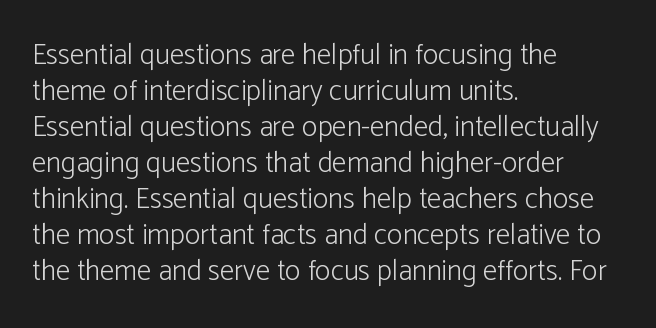
{"serif": "no", "italic": "no", "bold": "no", "weight": "light", "width": "normal", "stroke_contrast": "low", "x_height": "medium", "monospaced": "no", "underline": "no", "align": "left", "line_spacing_ratio": 1.24, "letter_spacing": "normal", "letter_spacing_em": 0.0, "glyph_px": 29}
